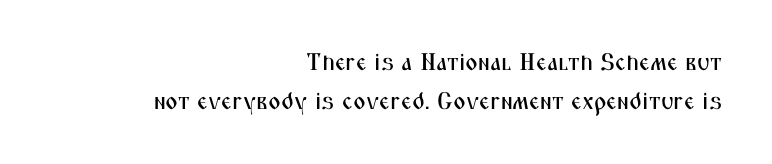
Q: Is the text italic (slanted)? A: No, it is upright.
Q: Is the text underlined? A: No.
Q: How is the paragraph aligned? A: Right-aligned.
Q: Is the spacing between letters normal or unusually wide? A: Normal.
Q: Is the spacing between lines tight, normal or loose? A: Normal.
